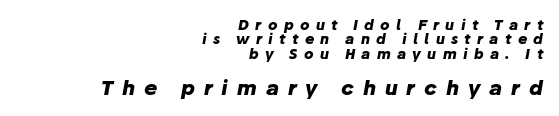
Q: Is the text bold? A: Yes.
Q: Is the text italic (slanted)? A: Yes, it leans right by about 10 degrees.
Q: Is the text underlined? A: No.
Q: How is the paragraph aligned? A: Right-aligned.
Q: Is the spacing between letters normal or unusually wide? A: Unusually wide.
Q: Is the spacing between lines tight, normal or loose? A: Tight.
Q: Which block of text is set in a larger size, the first (top) or the second (bottom)? A: The second (bottom) one.
